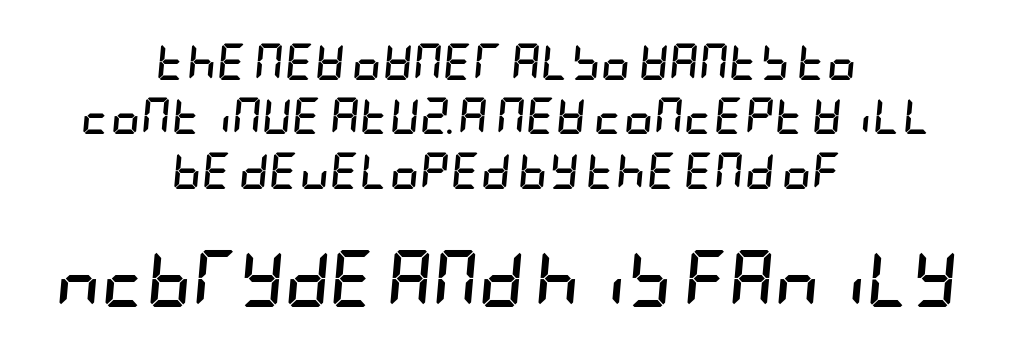
Strong, thick strokes mark this as bold type. Look at the glyph heights: the lower group is clearly the bigger setting. The whitespace from short lines is split evenly between both sides. The lettering tilts uniformly, giving the passage an italic look.
